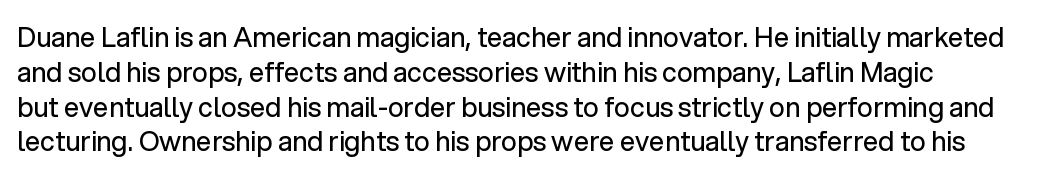
The image shows 27 px text type, upright; set left-aligned, normal line spacing (1.29x), normal letter spacing, not underlined.
